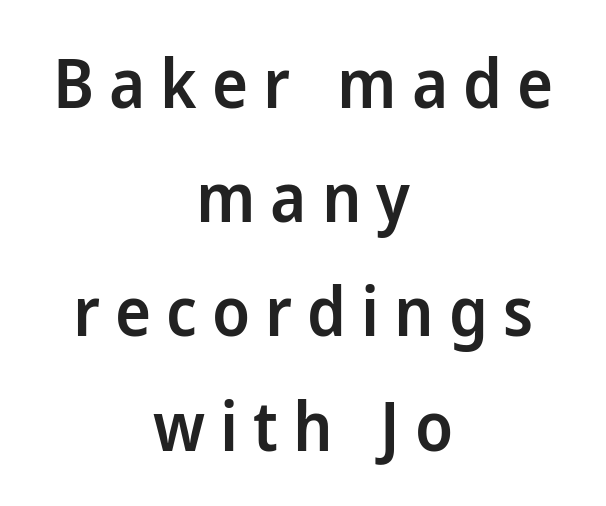
Bold? Not quite — semibold, heavier than regular but stopping short. Caption: expanded tracking, letters set apart. You can tell it's not italic because the verticals are truly vertical. Varying glyph widths throughout — classic text-font behaviour.
